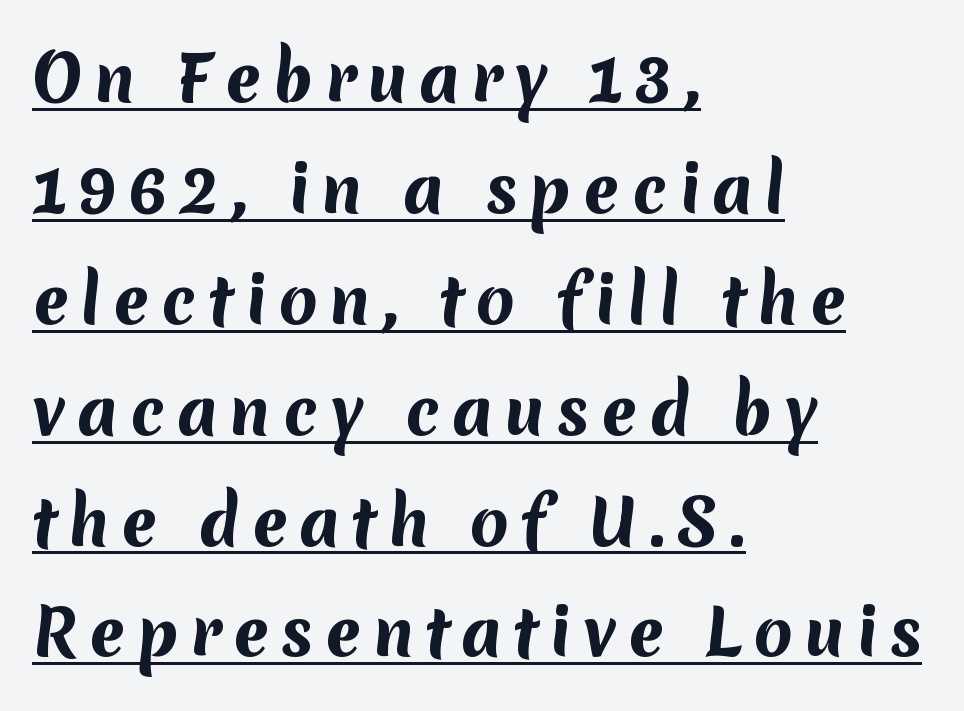
The image shows 63 px bold sans-serif type; set left-aligned, line spacing 1.76x, underlined; medium stroke contrast and a medium x-height.
